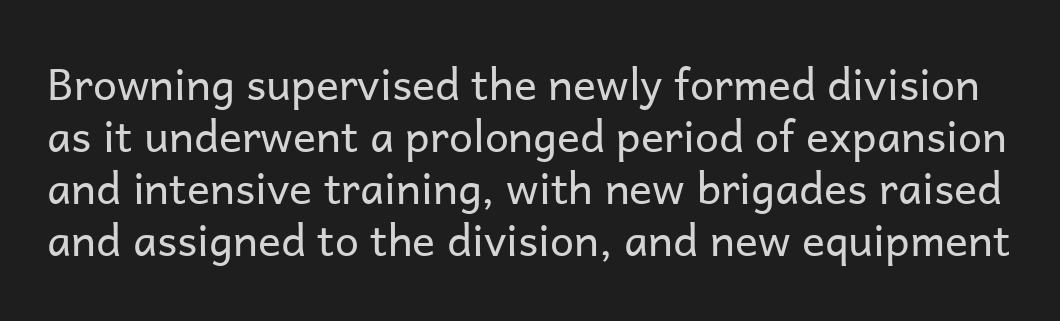
The image shows 43 px regular-weight sans-serif type, upright; set line spacing 1.21x, normal letter spacing, not underlined; low stroke contrast and a medium x-height.
